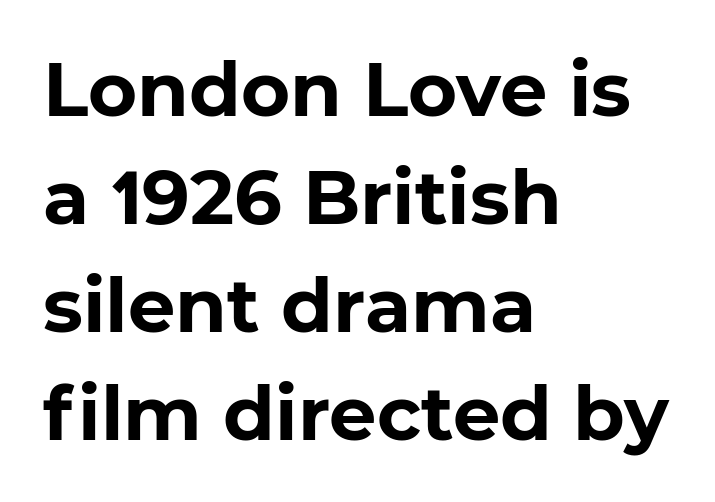
{"serif": "no", "bold": "yes", "weight": "bold", "width": "normal", "stroke_contrast": "low", "x_height": "medium", "monospaced": "no", "underline": "no", "align": "left", "line_spacing": "normal", "line_spacing_ratio": 1.44, "letter_spacing": "normal", "letter_spacing_em": 0.0, "glyph_px": 75}
